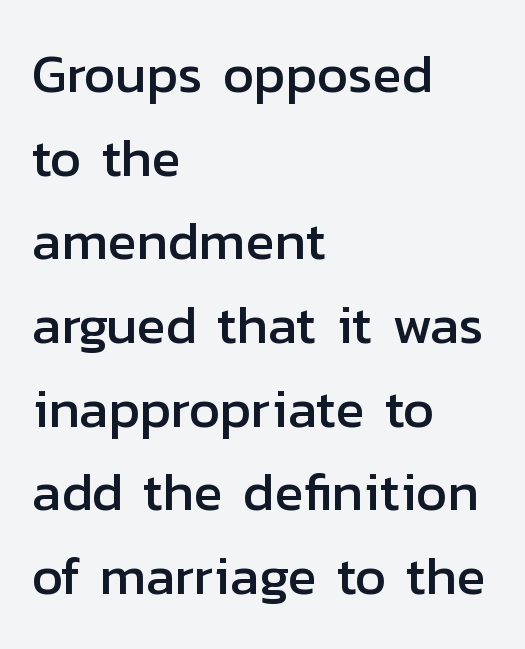
Q: Is the text italic (slanted)? A: No, it is upright.
Q: Is the typeface a serif or a sans-serif typeface? A: Sans-serif.
Q: Is the text underlined? A: No.
Q: How is the paragraph aligned? A: Left-aligned.
Q: Is the spacing between letters normal or unusually wide? A: Normal.
Q: Is the spacing between lines tight, normal or loose? A: Normal.
Q: Width (condensed, normal, or wide)? A: Normal.
Q: Stroke contrast? A: Low.
Q: x-height? A: Medium.
Q: Monospaced? A: No.
